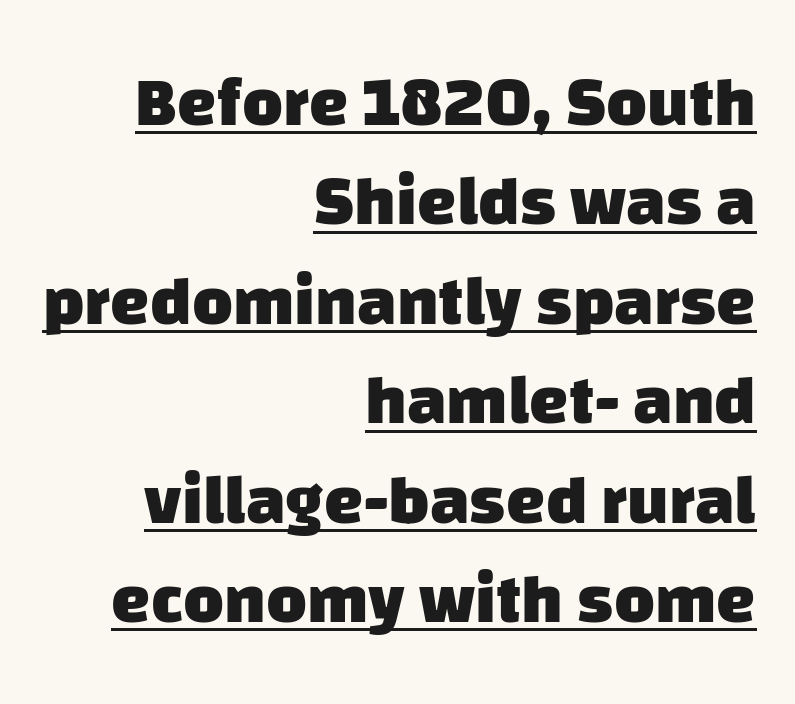
Is this a fixed-width face? No — the glyphs have proportional, varying widths. To sum up the face: it is a sans, with no serifs. The rendering uses a bold face; every stroke is thick and dark. Underlined type. Tracking here is standard; glyphs follow each other at the usual distance. Which margin do the lines hug? The right one — the left edge is uneven.
